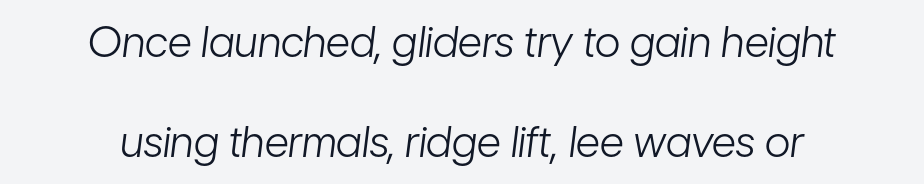
This sample has the flowing, uneven cadence of proportional lettering. Neither beginnings nor endings align; midpoints do. The line-height multiplier appears high, well above default. Caption: standard tracking, unaltered. The face looks like a standard text weight, possibly lighter. Plain, unruled lines of type.
